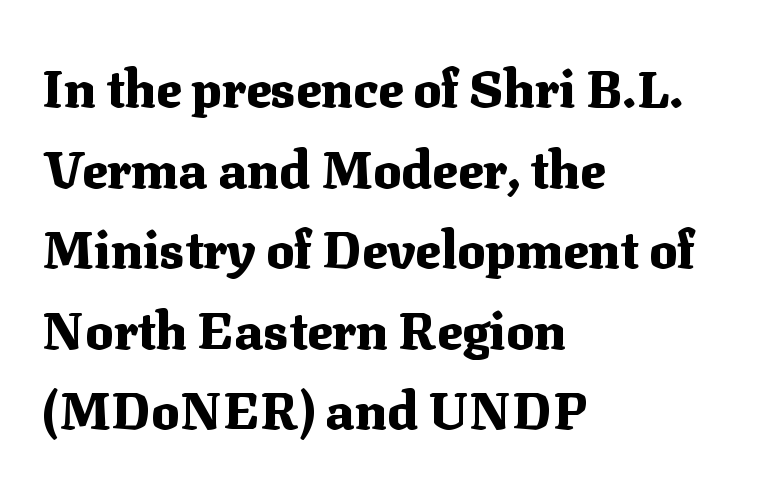
The image shows 52 px heavy serif type, upright; set left-aligned, normal line spacing (1.55x), normal letter spacing, not underlined; medium stroke contrast and a medium x-height.
